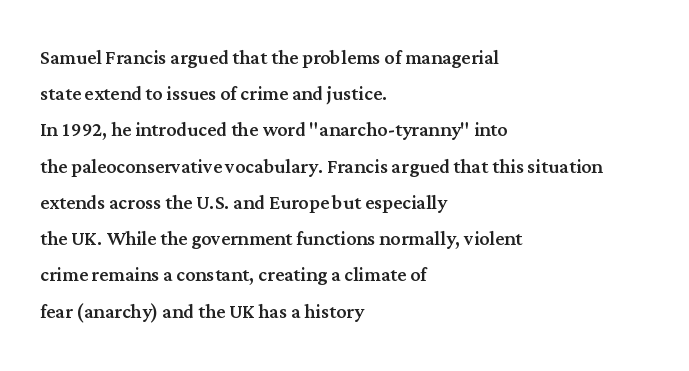
Q: Is the text italic (slanted)? A: No, it is upright.
Q: Is the text underlined? A: No.
Q: How is the paragraph aligned? A: Left-aligned.
Q: Is the spacing between letters normal or unusually wide? A: Normal.
Q: Is the spacing between lines tight, normal or loose? A: Normal.
